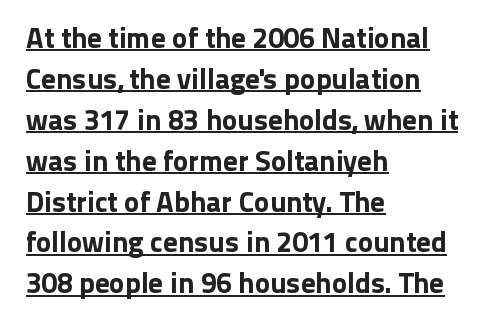
{"serif": "no", "italic": "no", "width": "normal", "stroke_contrast": "low", "x_height": "medium", "monospaced": "no", "underline": "yes", "align": "left", "line_spacing": "normal", "line_spacing_ratio": 1.41, "letter_spacing": "normal", "letter_spacing_em": 0.0, "glyph_px": 29}
